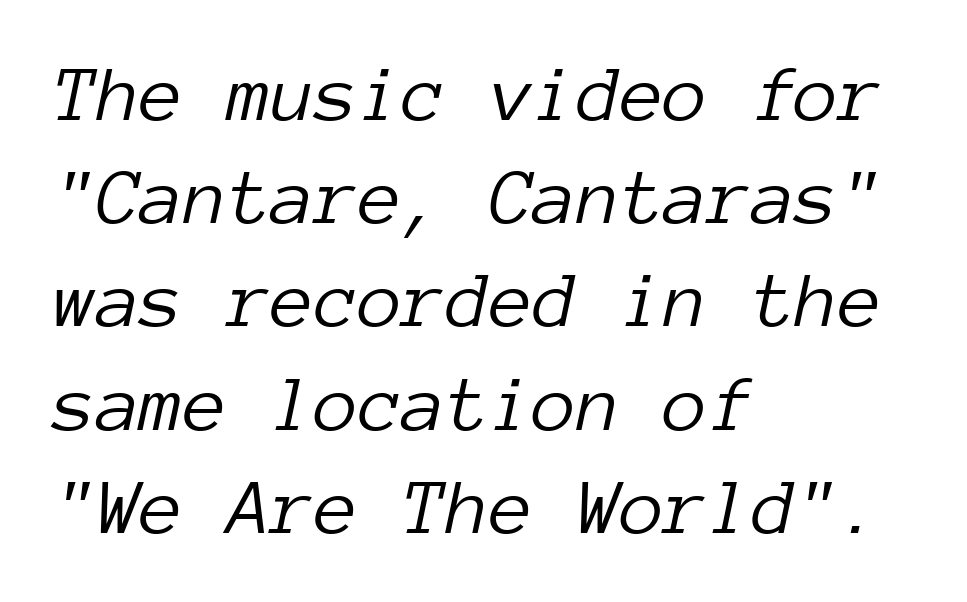
The image shows 80 px light type, italic (leaning right), monospaced; set left-aligned, normal line spacing (1.29x), normal letter spacing, not underlined; low stroke contrast and a medium x-height.
